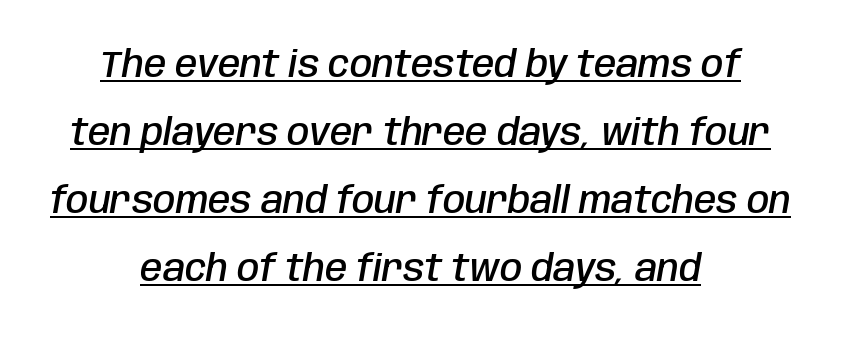
{"italic": "yes", "lean": "right", "slant_degrees": 10, "bold": "semi", "weight": "semibold", "width": "condensed", "stroke_contrast": "low", "x_height": "large", "monospaced": "no", "underline": "yes", "align": "center", "line_spacing_ratio": 1.89, "letter_spacing": "normal", "letter_spacing_em": 0.0, "glyph_px": 36}
